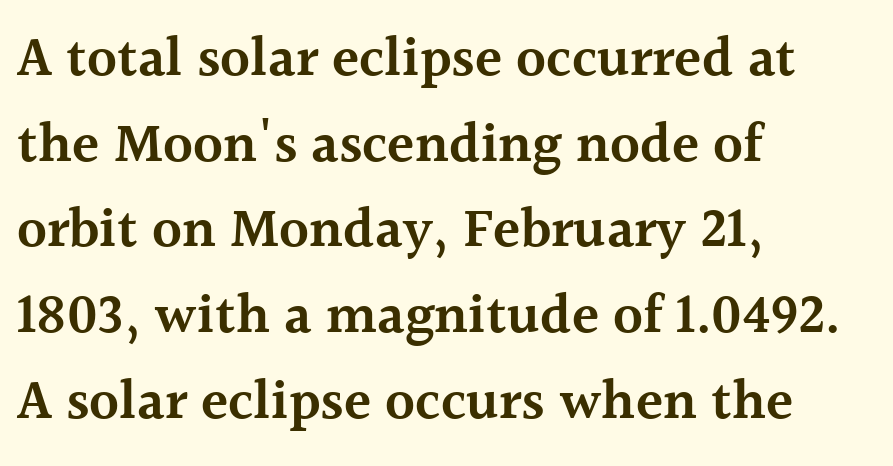
Q: Is the text bold? A: Semi-bold.
Q: Is the text italic (slanted)? A: No, it is upright.
Q: Is the typeface a serif or a sans-serif typeface? A: Serif.
Q: Is the text underlined? A: No.
Q: How is the paragraph aligned? A: Left-aligned.
Q: Is the spacing between letters normal or unusually wide? A: Normal.
Q: Is the spacing between lines tight, normal or loose? A: Normal.
Q: Width (condensed, normal, or wide)? A: Normal.
Q: x-height? A: Medium.
Q: Monospaced? A: No.
